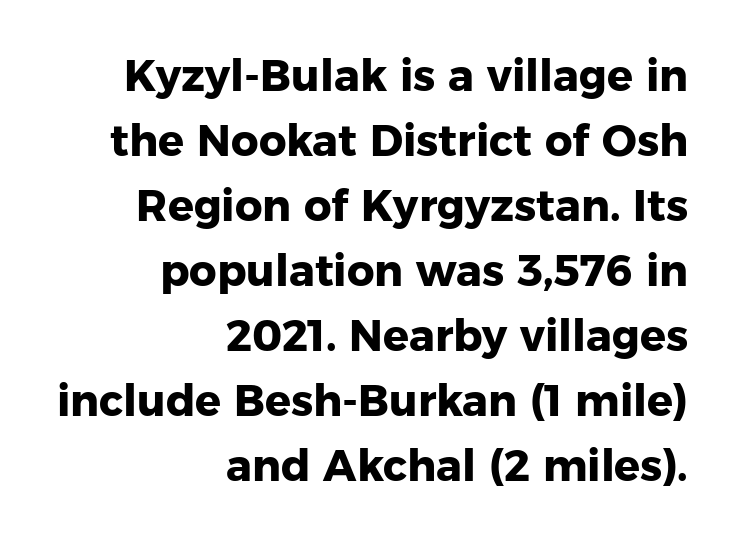
{"serif": "no", "italic": "no", "bold": "yes", "weight": "heavy", "width": "normal", "stroke_contrast": "low", "x_height": "medium", "monospaced": "no", "underline": "no", "align": "right", "line_spacing": "normal", "line_spacing_ratio": 1.51, "letter_spacing": "normal", "letter_spacing_em": 0.0, "glyph_px": 43}
